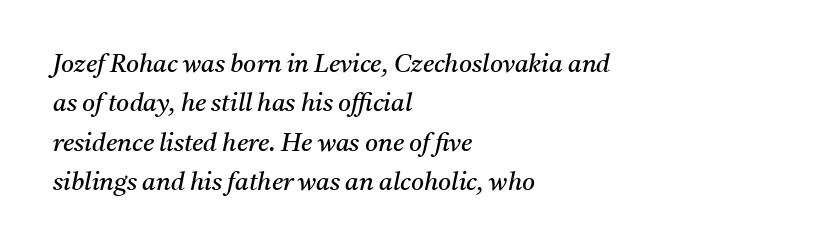
The rendering anchors every line to the left-hand side. Slanted lettering throughout. Evenly set lines give the paragraph a standard silhouette. Words float on clear page, feet unadorned. The weight tops out at a normal text grade. Students, note that the glyphs here touch the page at normal intervals.
